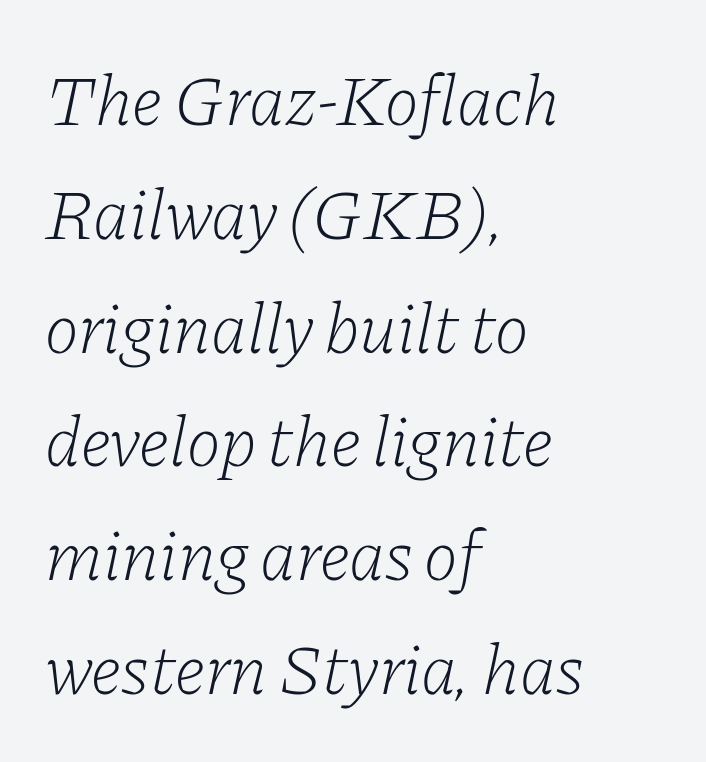
{"serif": "yes", "italic": "yes", "lean": "right", "slant_degrees": 11, "bold": "no", "weight": "light", "width": "normal", "stroke_contrast": "low", "x_height": "medium", "monospaced": "no", "underline": "no", "align": "left", "line_spacing": "normal", "line_spacing_ratio": 1.58, "letter_spacing": "normal", "letter_spacing_em": 0.0, "glyph_px": 72}
